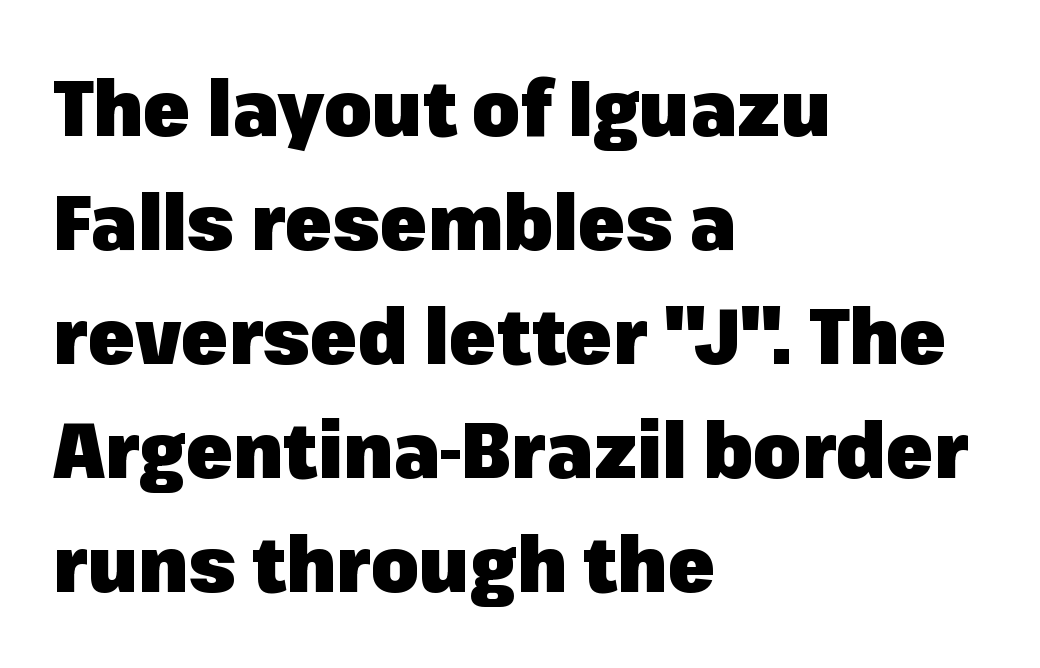
Q: Is the text bold? A: Yes.
Q: Is the text italic (slanted)? A: No, it is upright.
Q: Is the typeface a serif or a sans-serif typeface? A: Sans-serif.
Q: Is the text underlined? A: No.
Q: How is the paragraph aligned? A: Left-aligned.
Q: Is the spacing between letters normal or unusually wide? A: Normal.
Q: Is the spacing between lines tight, normal or loose? A: Normal.
Q: Width (condensed, normal, or wide)? A: Normal.
Q: Stroke contrast? A: Low.
Q: x-height? A: Medium.
Q: Monospaced? A: No.
